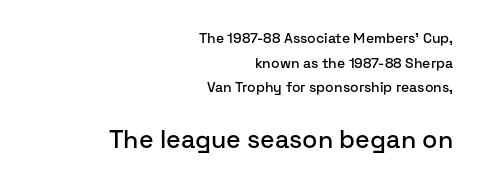
The image shows 25 px text type, upright; set right-aligned, line spacing 1.76x, normal letter spacing, not underlined; the second (bottom) block is 1.79x larger.
